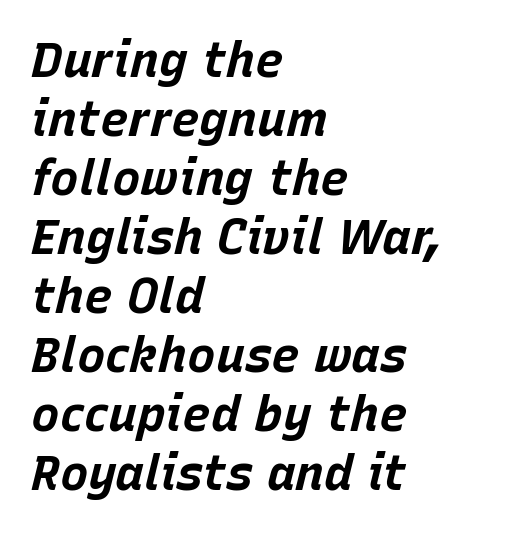
The image shows 48 px bold type, italic (leaning right); set left-aligned, line spacing 1.23x, normal letter spacing, not underlined; low stroke contrast and a large x-height.
